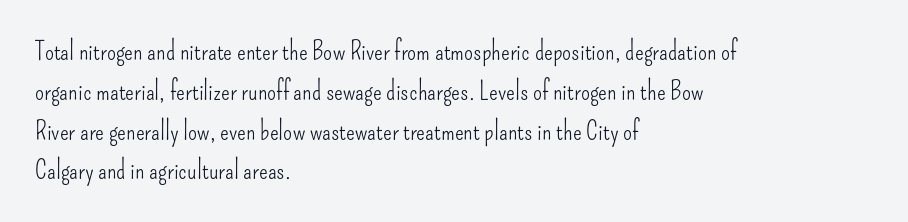
Q: Is the text bold? A: No.
Q: Is the text italic (slanted)? A: No, it is upright.
Q: Is the text underlined? A: No.
Q: How is the paragraph aligned? A: Left-aligned.
Q: Is the spacing between letters normal or unusually wide? A: Normal.
Q: Is the spacing between lines tight, normal or loose? A: Normal.
